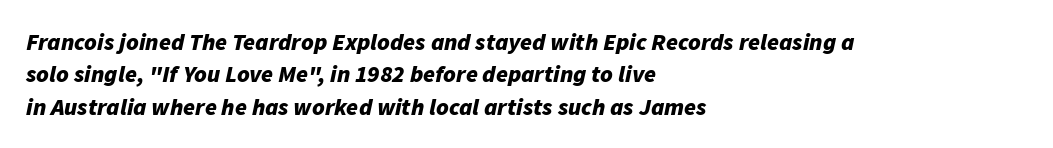
The image shows 24 px bold type, italic (leaning right); set left-aligned, normal line spacing (1.35x), normal letter spacing, not underlined.
